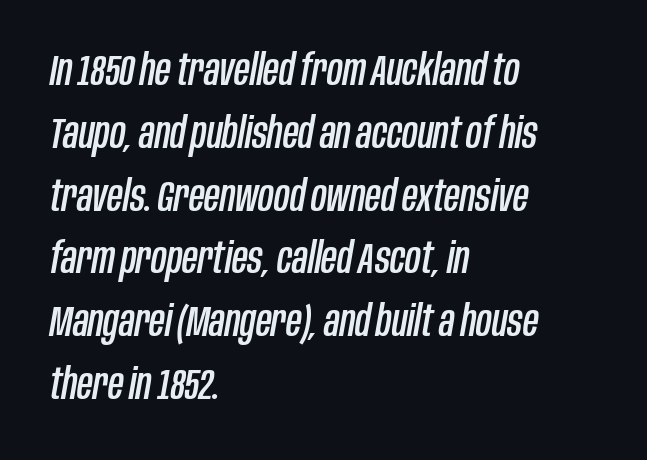
Q: Is the text italic (slanted)? A: Yes, it leans right by about 10 degrees.
Q: Is the text underlined? A: No.
Q: How is the paragraph aligned? A: Left-aligned.
Q: Is the spacing between letters normal or unusually wide? A: Normal.
Q: Is the spacing between lines tight, normal or loose? A: Normal.
Q: Width (condensed, normal, or wide)? A: Condensed.
Q: Stroke contrast? A: Low.
Q: x-height? A: Large.
Q: Monospaced? A: No.
